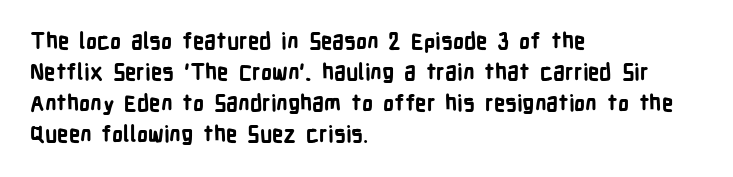
Ordinary non-slanted type is in use. The space between consecutive lines is moderate. The strokes are fattened all the way to bold. No extra tracking has been applied to these lines. Quick note: underline off. The typesetter chose a ragged-right arrangement here.
